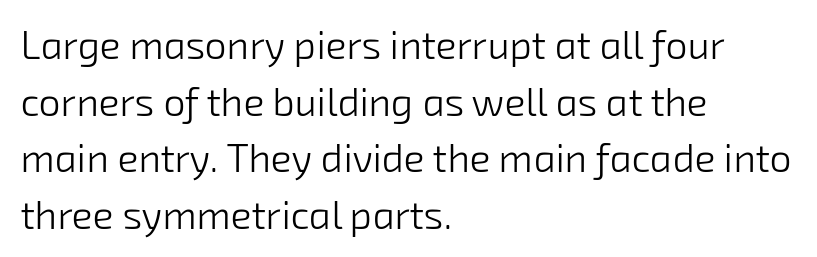
The image shows 39 px light sans-serif type; set left-aligned, normal line spacing (1.45x), normal letter spacing, not underlined; low stroke contrast and a medium x-height.
